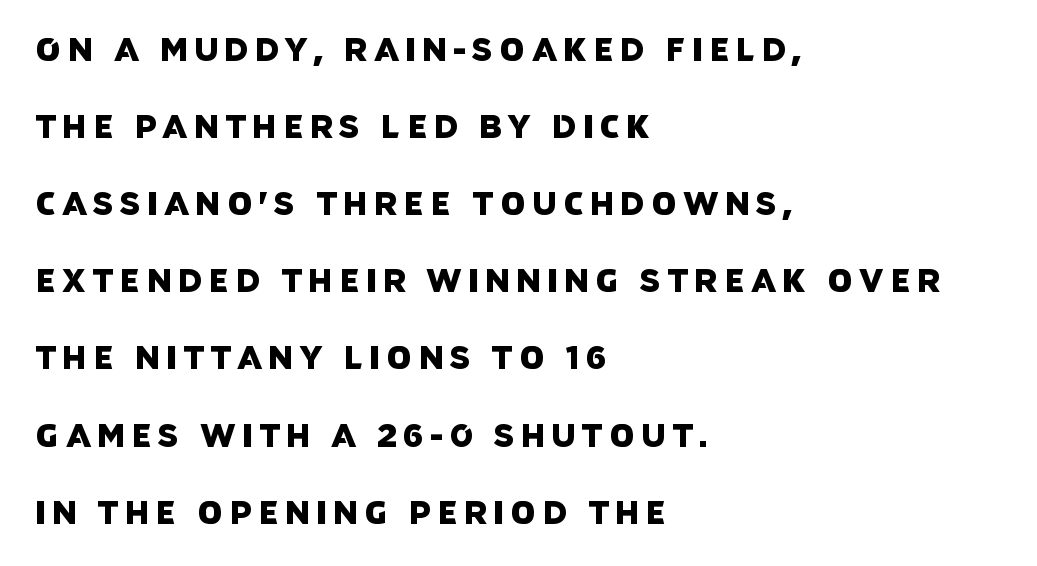
Q: Is the typeface a serif or a sans-serif typeface? A: Sans-serif.
Q: Is the text underlined? A: No.
Q: How is the paragraph aligned? A: Left-aligned.
Q: Is the spacing between lines tight, normal or loose? A: Loose.
Q: Width (condensed, normal, or wide)? A: Normal.
Q: Stroke contrast? A: Low.
Q: x-height? A: Large.
Q: Monospaced? A: No.
